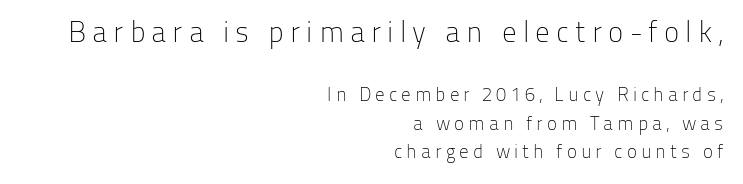
Q: Is the text bold? A: No.
Q: Is the text italic (slanted)? A: No, it is upright.
Q: Is the typeface a serif or a sans-serif typeface? A: Sans-serif.
Q: Is the text underlined? A: No.
Q: How is the paragraph aligned? A: Right-aligned.
Q: Is the spacing between letters normal or unusually wide? A: Unusually wide.
Q: Is the spacing between lines tight, normal or loose? A: Normal.
Q: Which block of text is set in a larger size, the first (top) or the second (bottom)? A: The first (top) one.
Q: Width (condensed, normal, or wide)? A: Normal.
Q: Stroke contrast? A: Low.
Q: x-height? A: Medium.
Q: Monospaced? A: No.
